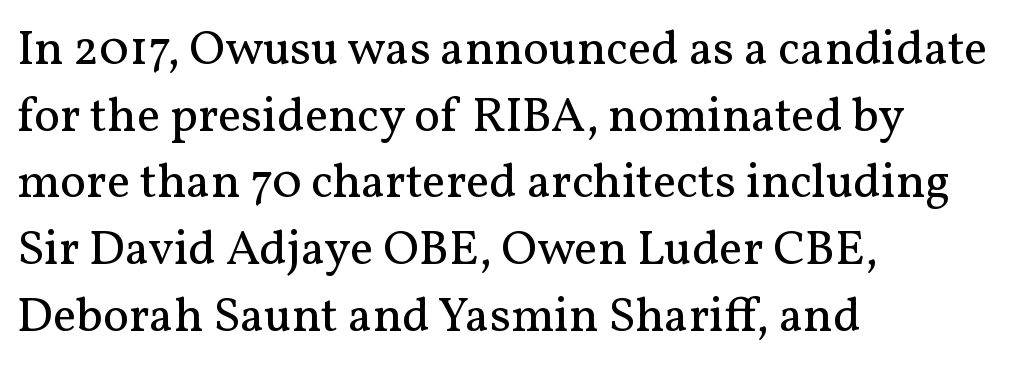
{"serif": "yes", "italic": "no", "bold": "no", "weight": "regular", "width": "normal", "stroke_contrast": "medium", "x_height": "medium", "monospaced": "no", "underline": "no", "align": "left", "line_spacing": "normal", "line_spacing_ratio": 1.36, "letter_spacing": "normal", "letter_spacing_em": 0.0, "glyph_px": 49}
